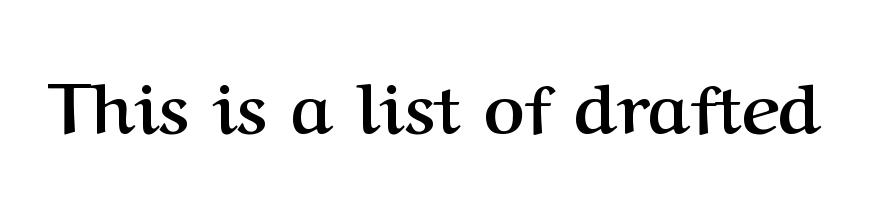
Q: Is the text bold? A: Yes.
Q: Is the text italic (slanted)? A: No, it is upright.
Q: Is the typeface a serif or a sans-serif typeface? A: Serif.
Q: Is the text underlined? A: No.
Q: Is the spacing between letters normal or unusually wide? A: Normal.
Q: Width (condensed, normal, or wide)? A: Normal.
Q: Stroke contrast? A: Medium.
Q: x-height? A: Medium.
Q: Monospaced? A: No.
